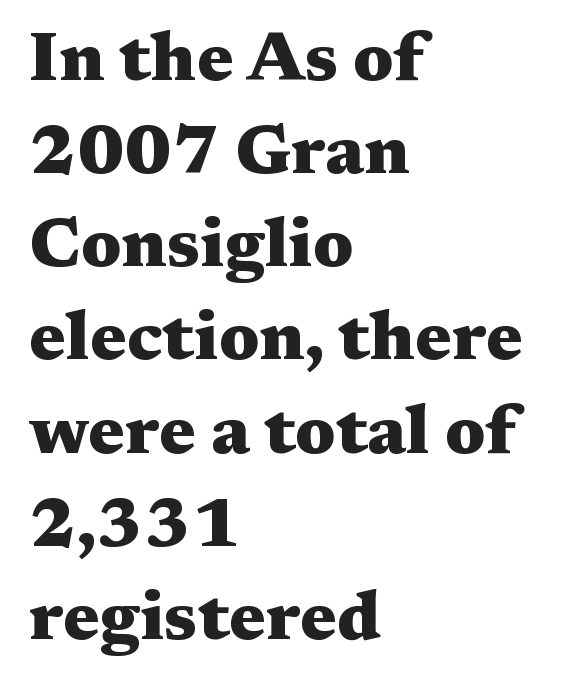
{"serif": "yes", "italic": "no", "bold": "yes", "weight": "heavy", "width": "wide", "stroke_contrast": "medium", "x_height": "medium", "monospaced": "no", "underline": "no", "align": "left", "line_spacing": "normal", "line_spacing_ratio": 1.35, "letter_spacing": "normal", "letter_spacing_em": 0.0, "glyph_px": 69}
